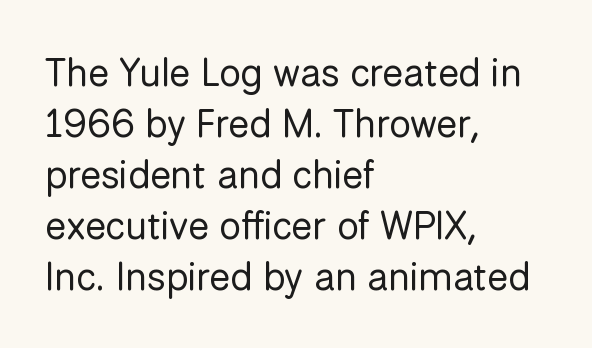
The image shows 39 px regular-weight sans-serif type, upright; set left-aligned, normal line spacing (1.31x), normal letter spacing, not underlined; low stroke contrast and a medium x-height.
